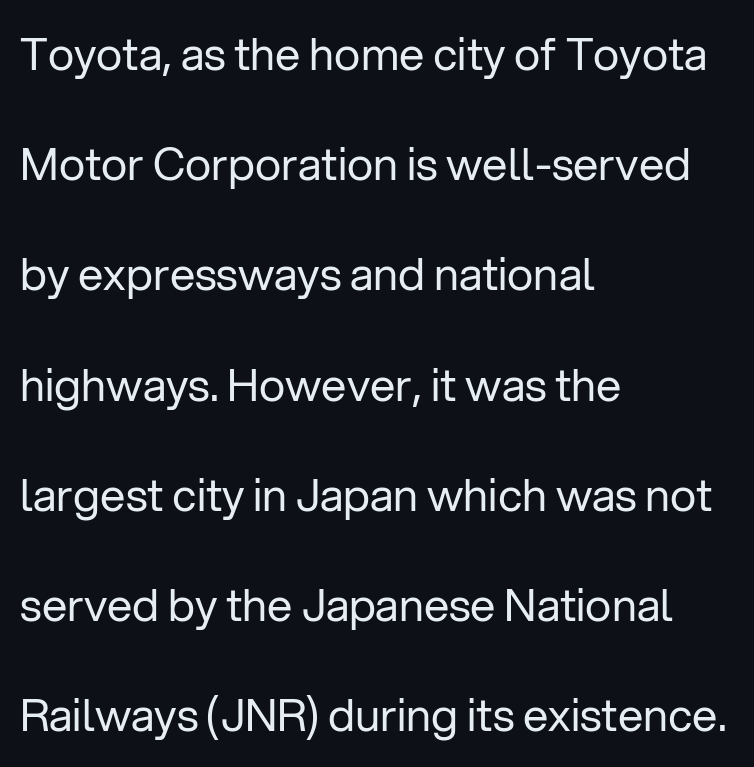
{"serif": "no", "italic": "no", "bold": "no", "weight": "regular", "width": "normal", "stroke_contrast": "low", "x_height": "medium", "monospaced": "no", "underline": "no", "align": "left", "line_spacing": "loose", "line_spacing_ratio": 2.45, "letter_spacing": "normal", "letter_spacing_em": 0.0, "glyph_px": 45}
